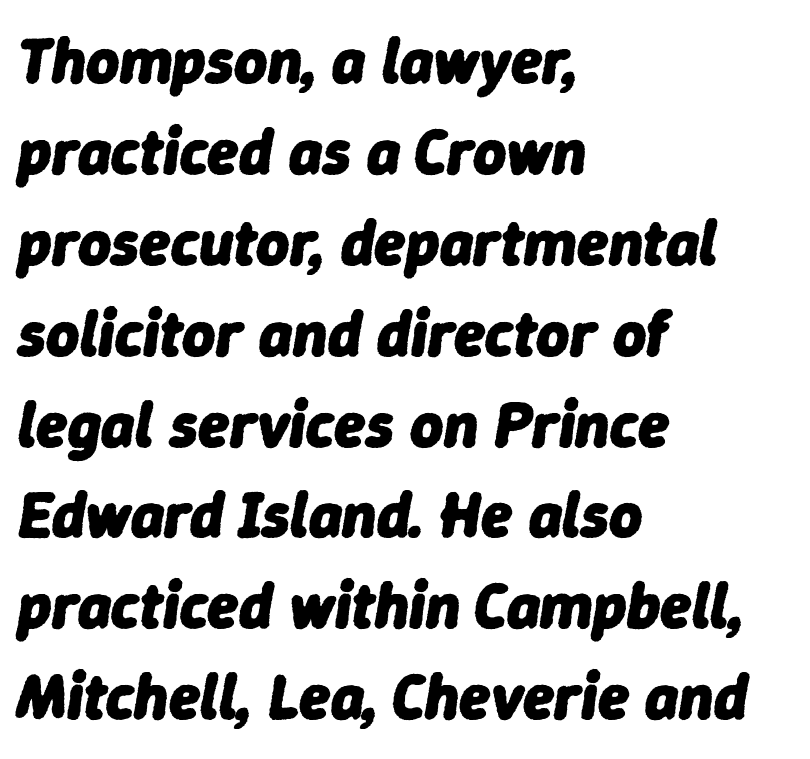
The specimen reads as italic at a glance. The lines are quadded left. Check under the words: just untouched page. Quick note: interline space is typical. Character widths vary here, with narrow letters taking less room than wide ones.
